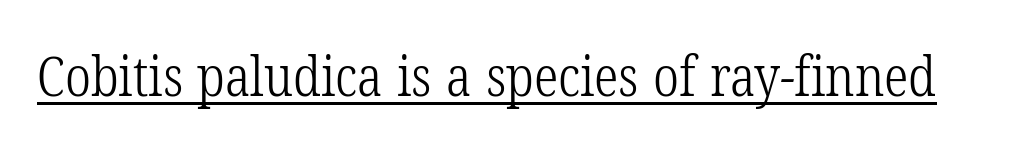
Do the characters align in a grid? No, the font is proportional. The characters are drawn with everyday or finer stroke widths. Does the type have serifs? Yes, each stem ends in a small foot. The type is set solid horizontally, with unmodified tracking.
